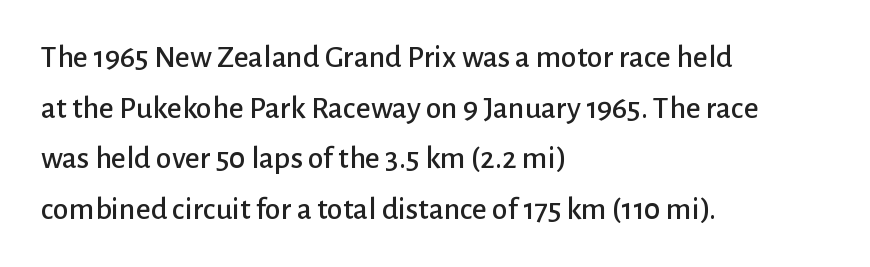
The image shows 32 px sans-serif type, upright; set left-aligned, normal line spacing (1.58x), normal letter spacing, not underlined; low stroke contrast and a medium x-height.
